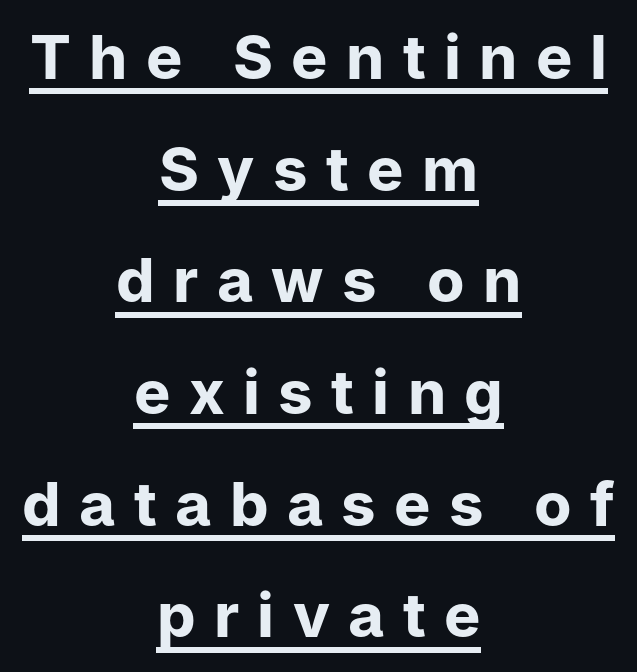
The image shows 61 px bold sans-serif type, upright; set centered, line spacing 1.83x, unusually wide letter spacing (+0.3 em), underlined; low stroke contrast and a medium x-height.
